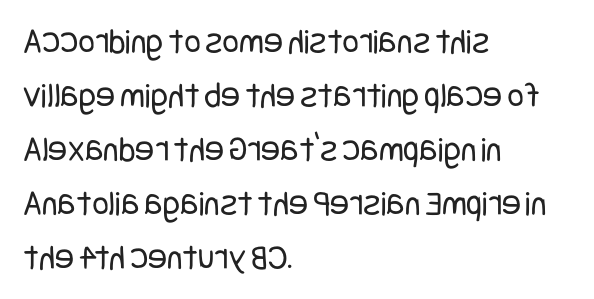
The image shows 36 px regular-weight, condensed sans-serif type, upright; set left-aligned, normal line spacing (1.5x), normal letter spacing, not underlined; low stroke contrast and a large x-height.
